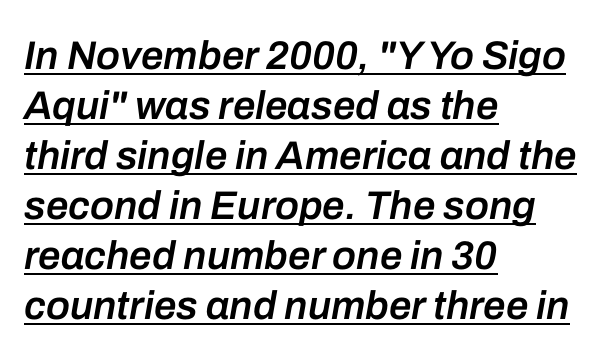
{"italic": "yes", "lean": "right", "slant_degrees": 10, "bold": "semi", "weight": "semibold", "width": "normal", "stroke_contrast": "low", "x_height": "medium", "monospaced": "no", "underline": "yes", "align": "left", "line_spacing": "normal", "line_spacing_ratio": 1.25, "letter_spacing": "normal", "letter_spacing_em": 0.0, "glyph_px": 40}
